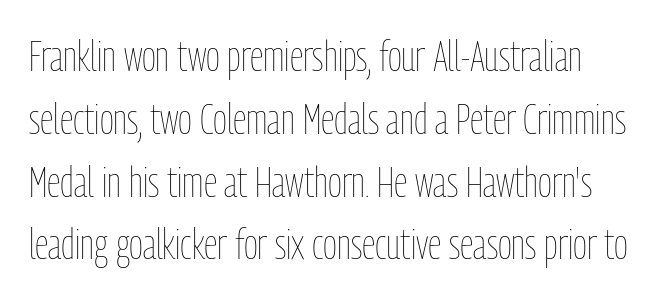
The face used here is rendered with its standard letterfit. Stems and bowls with no extra thickness — not bold. The rows are spaced the way most documents space them. Any mark beneath the type? The region is blank.
